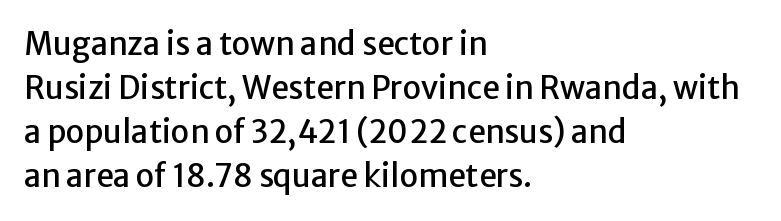
The image shows 31 px sans-serif type, upright; set left-aligned, normal line spacing (1.42x), normal letter spacing, not underlined; low stroke contrast and a medium x-height.
